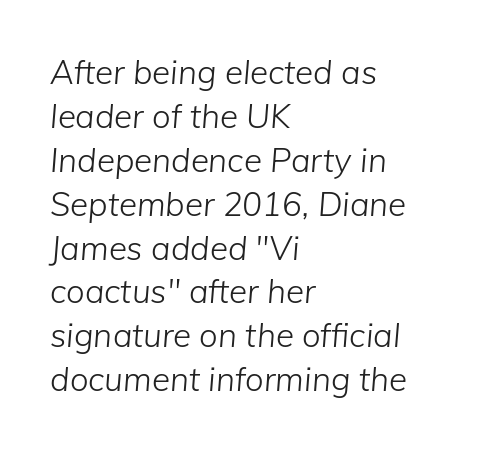
The image shows 33 px light type, italic (leaning right); set left-aligned, normal line spacing (1.33x), normal letter spacing, not underlined; low stroke contrast and a medium x-height.
